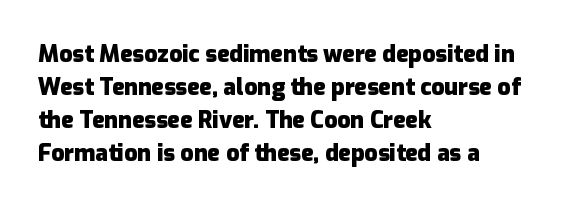
Q: Is the text bold? A: Yes.
Q: Is the text italic (slanted)? A: No, it is upright.
Q: Is the text underlined? A: No.
Q: How is the paragraph aligned? A: Left-aligned.
Q: Is the spacing between letters normal or unusually wide? A: Normal.
Q: Is the spacing between lines tight, normal or loose? A: Normal.
